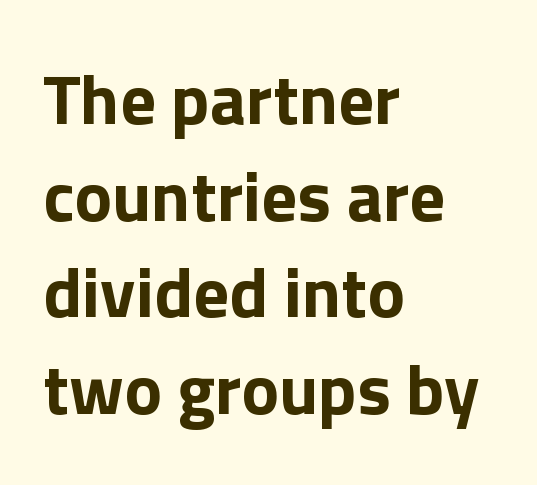
The image shows 71 px bold sans-serif type, upright; set left-aligned, normal line spacing (1.36x), normal letter spacing, not underlined; a medium x-height.
